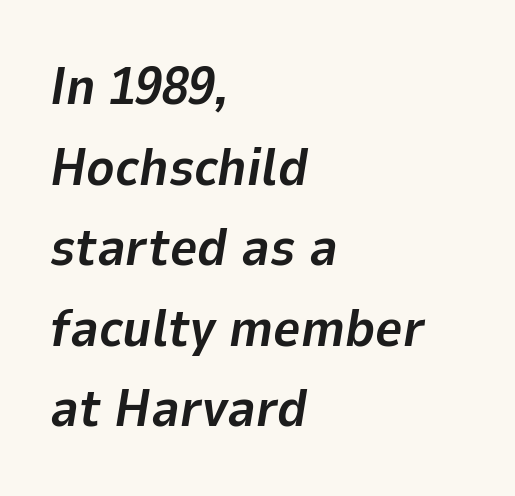
Q: Is the text bold? A: Yes.
Q: Is the text italic (slanted)? A: Yes, it leans right by about 9 degrees.
Q: Is the text underlined? A: No.
Q: How is the paragraph aligned? A: Left-aligned.
Q: Is the spacing between letters normal or unusually wide? A: Normal.
Q: Is the spacing between lines tight, normal or loose? A: Normal.
Q: Width (condensed, normal, or wide)? A: Normal.
Q: Stroke contrast? A: Low.
Q: x-height? A: Medium.
Q: Monospaced? A: No.
